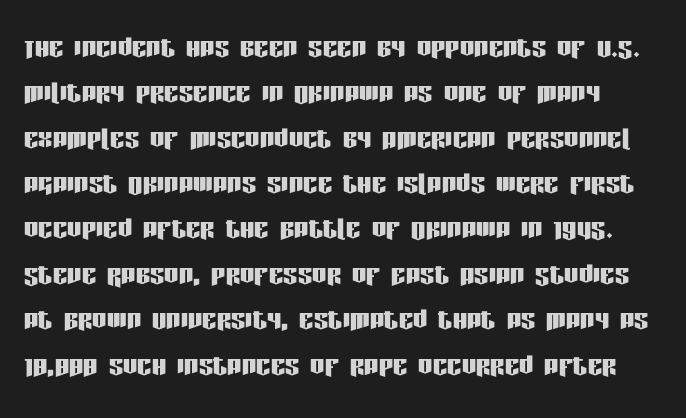
{"serif": "no", "italic": "no", "width": "condensed", "stroke_contrast": "low", "x_height": "large", "monospaced": "no", "underline": "no", "line_spacing": "normal", "line_spacing_ratio": 1.26, "letter_spacing": "normal", "letter_spacing_em": 0.0, "glyph_px": 36}
